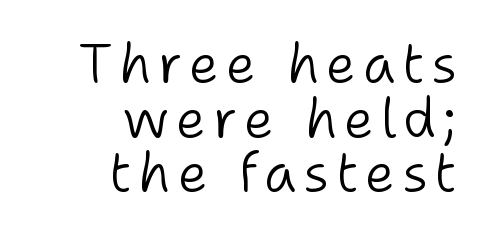
This sample has the flowing, uneven cadence of proportional lettering. Font category for this specimen: sans-serif. The lettering stays uniformly vertical, giving the passage a roman look. Weight: in the light-to-regular range. This block would grow much taller if given ordinary leading; it's compressed now. Leftover space on each line is placed entirely before the opening word.
